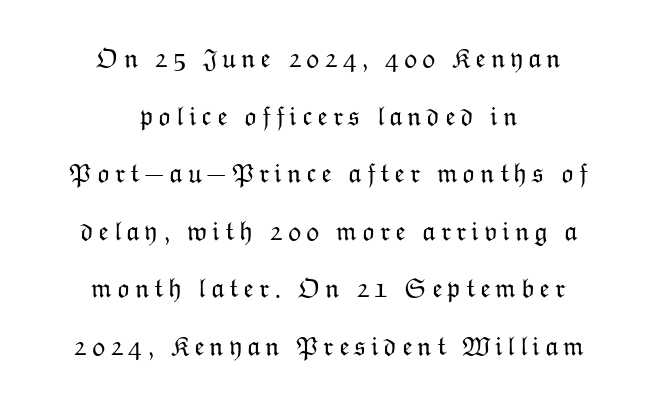
Q: Is the text bold? A: No.
Q: Is the text italic (slanted)? A: No, it is upright.
Q: Is the text underlined? A: No.
Q: How is the paragraph aligned? A: Centered.
Q: Is the spacing between lines tight, normal or loose? A: Loose.
